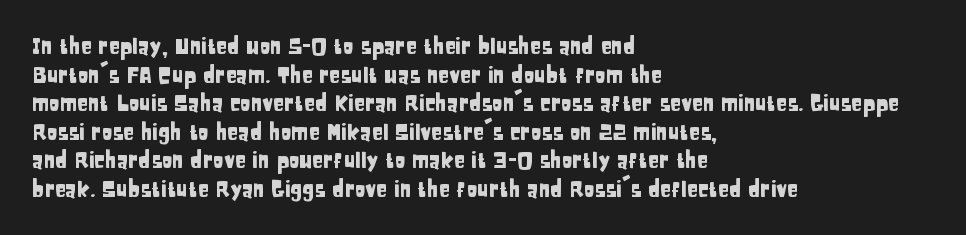
The image shows 22 px text type, upright; set left-aligned, normal line spacing (1.3x), normal letter spacing, not underlined.
